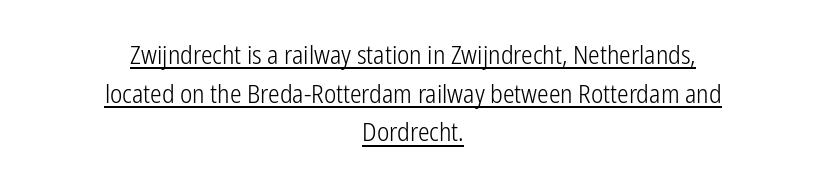
Q: Is the text bold? A: No.
Q: Is the text italic (slanted)? A: No, it is upright.
Q: Is the text underlined? A: Yes.
Q: How is the paragraph aligned? A: Centered.
Q: Is the spacing between letters normal or unusually wide? A: Normal.
Q: Is the spacing between lines tight, normal or loose? A: Normal.
